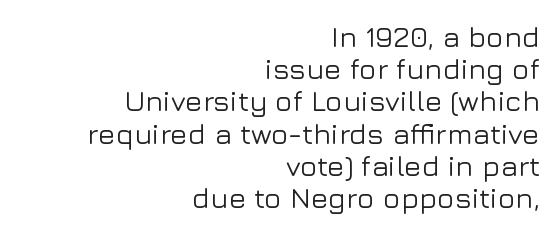
{"serif": "no", "italic": "no", "width": "normal", "stroke_contrast": "low", "x_height": "medium", "monospaced": "no", "underline": "no", "align": "right", "line_spacing": "tight", "line_spacing_ratio": 1.11, "letter_spacing": "normal", "letter_spacing_em": 0.0, "glyph_px": 29}
